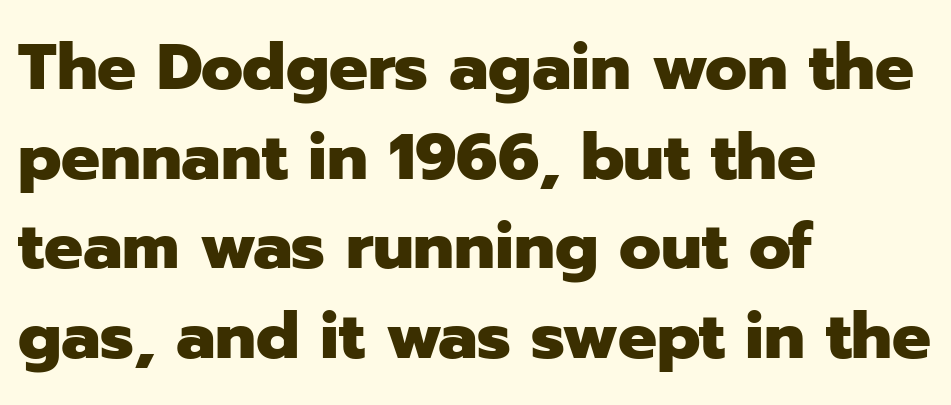
The image shows 65 px heavy sans-serif type, upright; set left-aligned, normal line spacing (1.38x), normal letter spacing, not underlined; low stroke contrast and a medium x-height.
